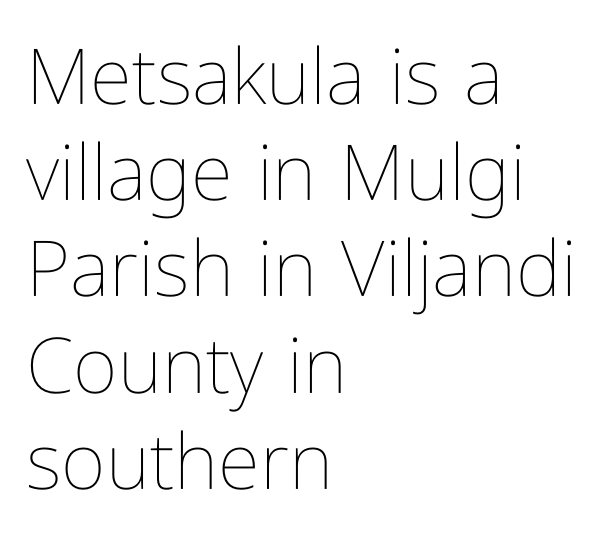
The image shows 77 px thin, condensed type, upright; set left-aligned, normal line spacing (1.25x), normal letter spacing, not underlined; low stroke contrast and a medium x-height.
